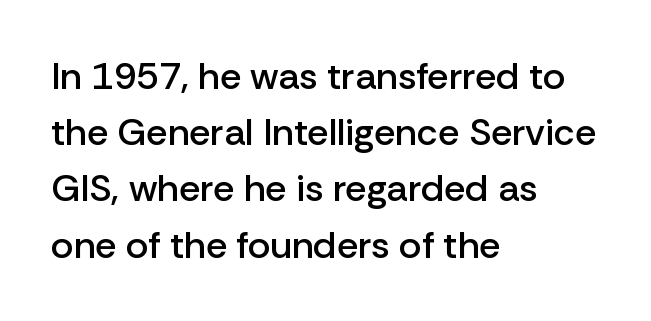
Q: Is the text bold? A: Semi-bold.
Q: Is the text italic (slanted)? A: No, it is upright.
Q: Is the typeface a serif or a sans-serif typeface? A: Sans-serif.
Q: Is the text underlined? A: No.
Q: How is the paragraph aligned? A: Left-aligned.
Q: Is the spacing between letters normal or unusually wide? A: Normal.
Q: Is the spacing between lines tight, normal or loose? A: Normal.
Q: Width (condensed, normal, or wide)? A: Normal.
Q: Stroke contrast? A: Low.
Q: x-height? A: Medium.
Q: Monospaced? A: No.
